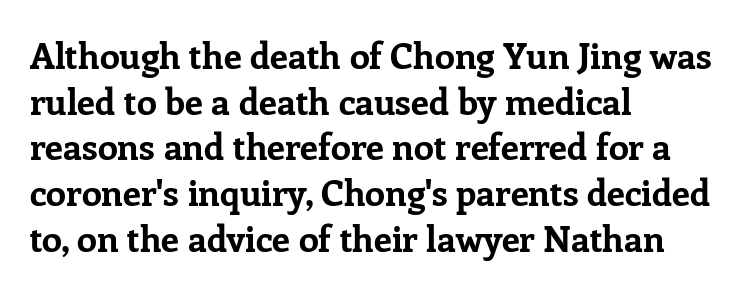
{"serif": "yes", "italic": "no", "bold": "yes", "weight": "bold", "width": "normal", "stroke_contrast": "low", "x_height": "medium", "monospaced": "no", "underline": "no", "align": "left", "line_spacing": "normal", "line_spacing_ratio": 1.27, "letter_spacing": "normal", "letter_spacing_em": 0.0, "glyph_px": 36}
